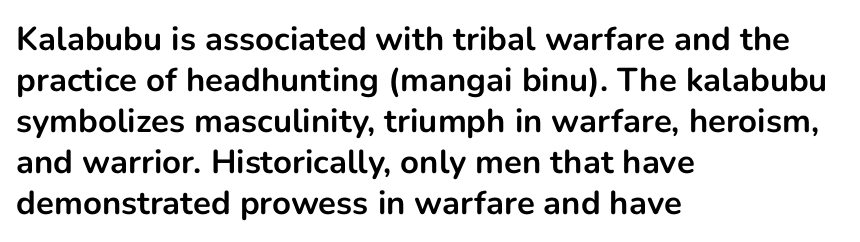
Q: Is the text bold? A: Yes.
Q: Is the text italic (slanted)? A: No, it is upright.
Q: Is the typeface a serif or a sans-serif typeface? A: Sans-serif.
Q: Is the text underlined? A: No.
Q: How is the paragraph aligned? A: Left-aligned.
Q: Is the spacing between letters normal or unusually wide? A: Normal.
Q: Width (condensed, normal, or wide)? A: Normal.
Q: Stroke contrast? A: Low.
Q: x-height? A: Medium.
Q: Monospaced? A: No.
